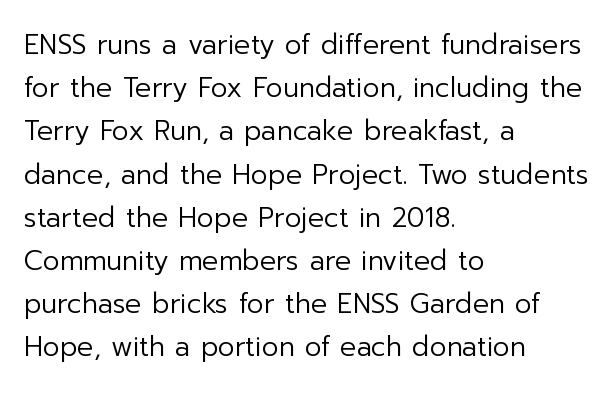
Posture: straight, roman, zero tilt. Notice how descenders clear the ascenders below comfortably — that's standard leading. Visually the block forms a straight wall on the left and a jagged coastline on the right. Descenders hang freely into open space. The type is set solid horizontally, with unmodified tracking. Heft: none added — not bold.
